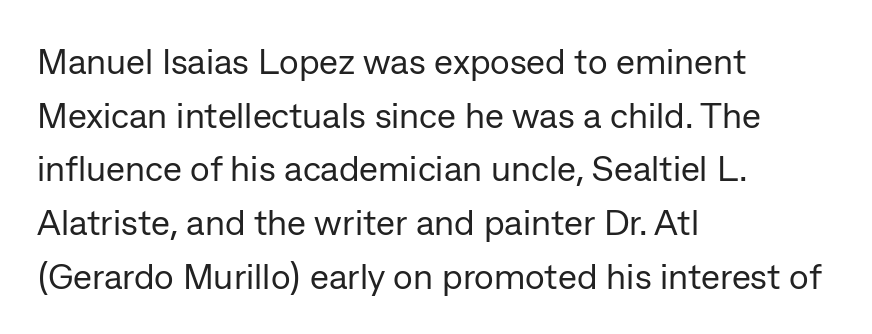
The image shows 36 px regular-weight sans-serif type, upright; set left-aligned, normal line spacing (1.49x), normal letter spacing, not underlined; low stroke contrast and a medium x-height.
